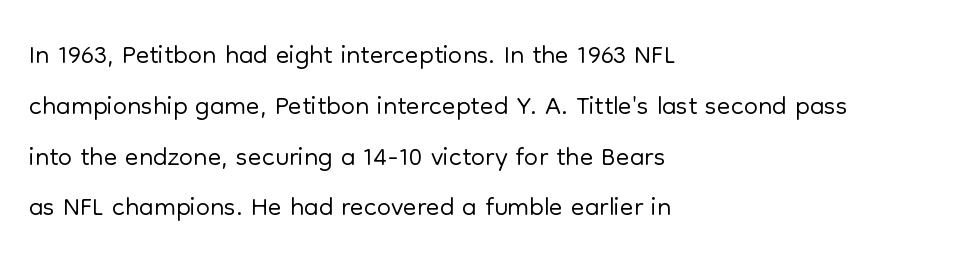
Q: Is the text bold? A: No.
Q: Is the text italic (slanted)? A: No, it is upright.
Q: Is the typeface a serif or a sans-serif typeface? A: Sans-serif.
Q: Is the text underlined? A: No.
Q: How is the paragraph aligned? A: Left-aligned.
Q: Is the spacing between letters normal or unusually wide? A: Normal.
Q: Is the spacing between lines tight, normal or loose? A: Normal.
Q: Width (condensed, normal, or wide)? A: Normal.
Q: Stroke contrast? A: Low.
Q: x-height? A: Medium.
Q: Monospaced? A: No.
